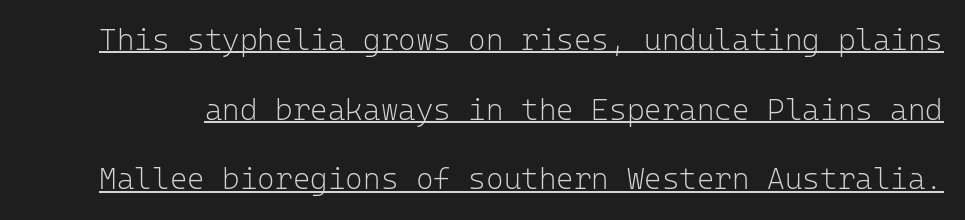
{"serif": "no", "italic": "no", "bold": "no", "weight": "light", "width": "normal", "stroke_contrast": "low", "x_height": "medium", "monospaced": "yes", "underline": "yes", "line_spacing": "loose", "line_spacing_ratio": 2.32, "letter_spacing": "normal", "letter_spacing_em": 0.0, "glyph_px": 30}
